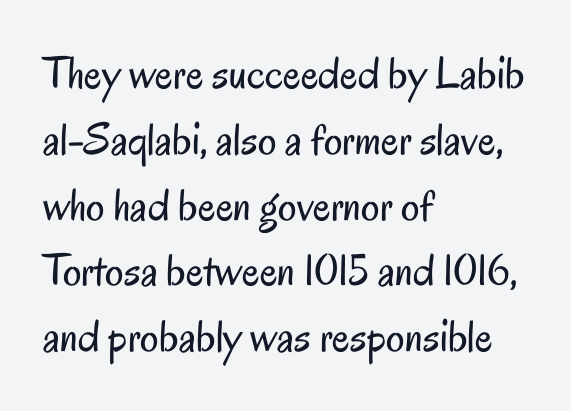
The image shows 46 px regular-weight, condensed sans-serif type, upright; set left-aligned, normal line spacing (1.43x), normal letter spacing, not underlined; low stroke contrast and a small x-height.
